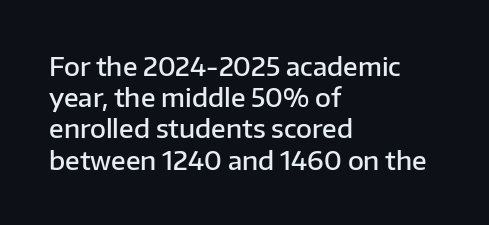
Q: Is the text bold? A: Semi-bold.
Q: Is the text italic (slanted)? A: No, it is upright.
Q: Is the text underlined? A: No.
Q: How is the paragraph aligned? A: Left-aligned.
Q: Is the spacing between letters normal or unusually wide? A: Normal.
